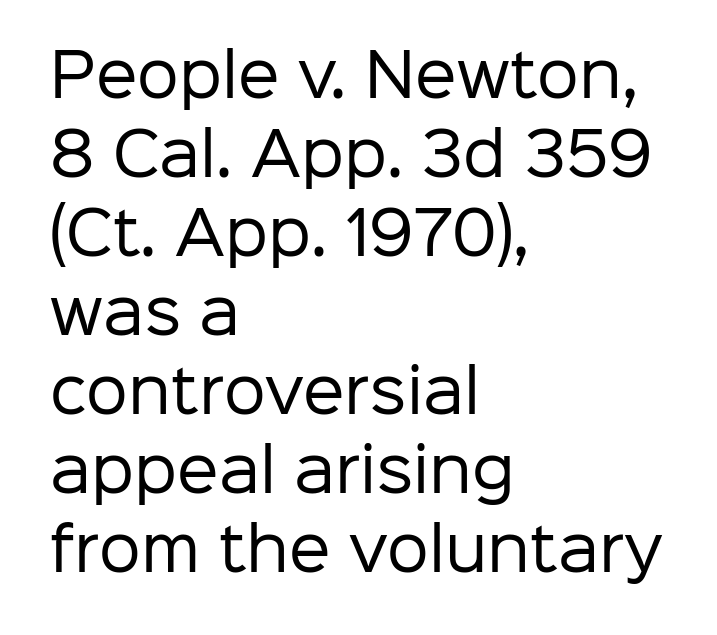
{"serif": "no", "italic": "no", "bold": "no", "weight": "regular", "width": "normal", "stroke_contrast": "low", "x_height": "medium", "monospaced": "no", "underline": "no", "align": "left", "line_spacing": "normal", "line_spacing_ratio": 1.34, "letter_spacing": "normal", "letter_spacing_em": 0.0, "glyph_px": 59}
